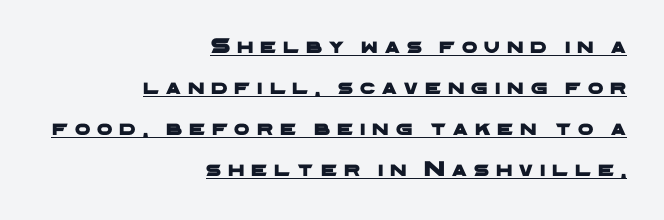
Q: Is the text underlined? A: Yes.
Q: How is the paragraph aligned? A: Right-aligned.
Q: Is the spacing between letters normal or unusually wide? A: Unusually wide.
